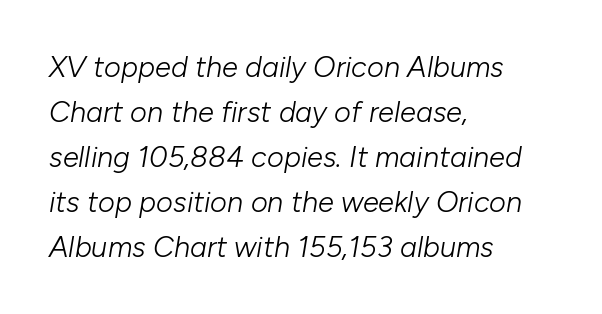
Is this a fixed-width face? No — the glyphs have proportional, varying widths. The line texture is even and compact thanks to regular tracking. This sample is left-justified, so line endings fall wherever the words run out. Yep, that's italic — everything's leaning. Each stroke keeps to a modest, everyday thickness or less.
